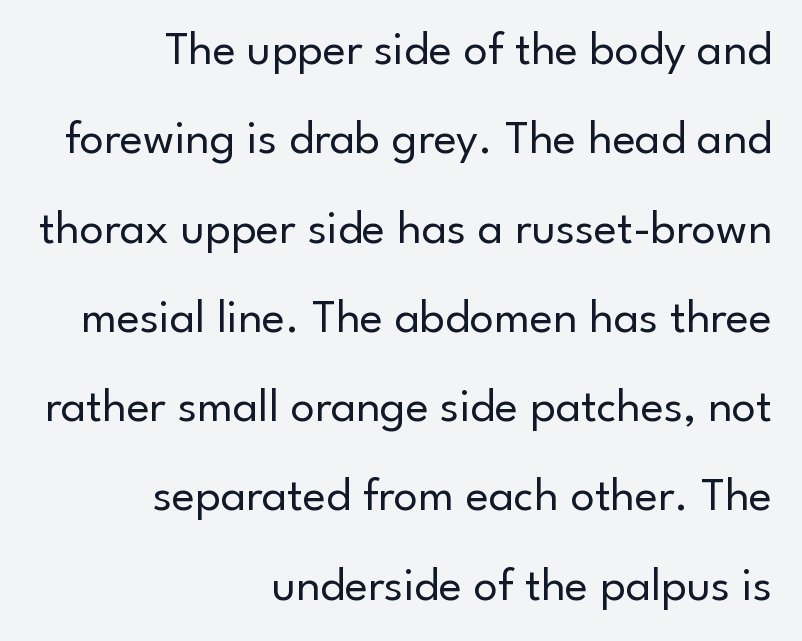
The image shows 48 px regular-weight sans-serif type, upright; set right-aligned, line spacing 1.86x, normal letter spacing, not underlined; low stroke contrast and a small x-height.
